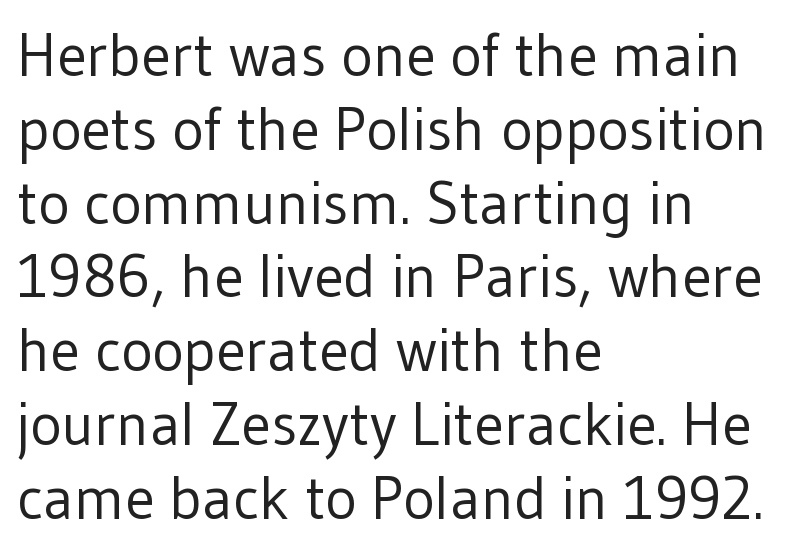
{"serif": "no", "italic": "no", "bold": "no", "weight": "regular", "width": "normal", "stroke_contrast": "low", "x_height": "medium", "monospaced": "no", "underline": "no", "align": "left", "line_spacing_ratio": 1.23, "letter_spacing": "normal", "letter_spacing_em": 0.0, "glyph_px": 60}
